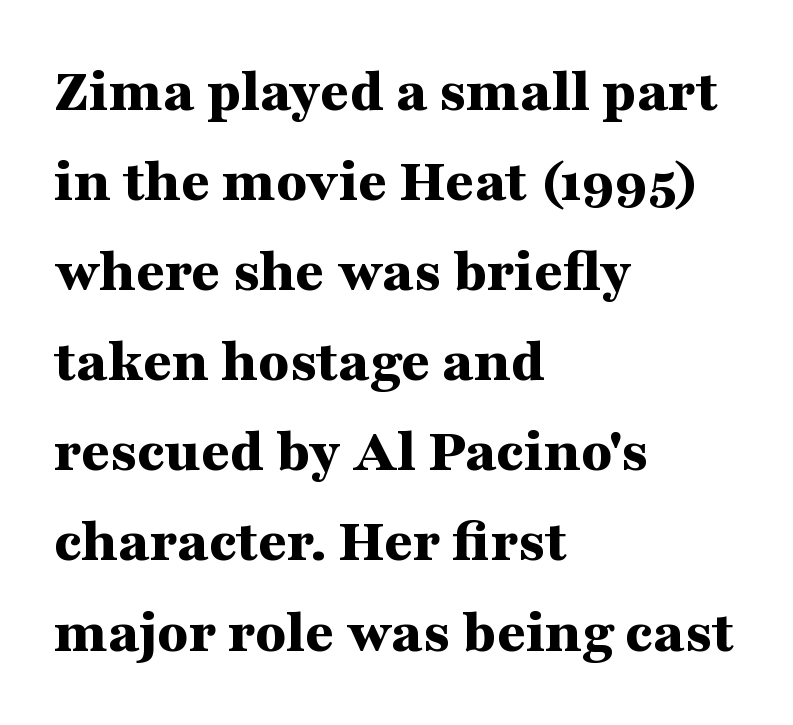
{"serif": "yes", "italic": "no", "bold": "yes", "weight": "bold", "width": "wide", "stroke_contrast": "medium", "x_height": "medium", "monospaced": "no", "underline": "no", "align": "left", "line_spacing": "normal", "line_spacing_ratio": 1.43, "letter_spacing": "normal", "letter_spacing_em": 0.0, "glyph_px": 63}
